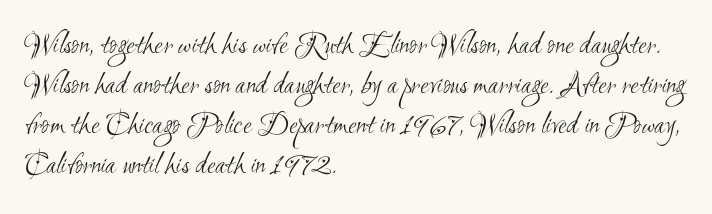
{"serif": "no", "bold": "no", "weight": "light", "width": "condensed", "stroke_contrast": "medium", "x_height": "small", "monospaced": "no", "underline": "no", "align": "left", "line_spacing": "normal", "line_spacing_ratio": 1.29, "letter_spacing": "normal", "letter_spacing_em": 0.0, "glyph_px": 31}
